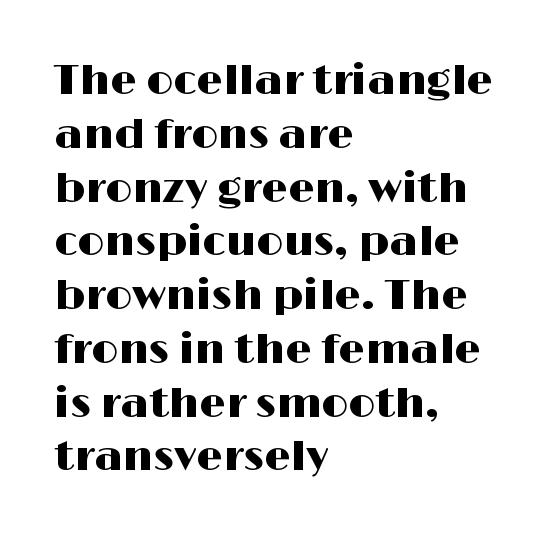
Q: Is the text italic (slanted)? A: No, it is upright.
Q: Is the typeface a serif or a sans-serif typeface? A: Sans-serif.
Q: Is the text underlined? A: No.
Q: How is the paragraph aligned? A: Left-aligned.
Q: Is the spacing between letters normal or unusually wide? A: Normal.
Q: Is the spacing between lines tight, normal or loose? A: Normal.
Q: Width (condensed, normal, or wide)? A: Wide.
Q: Stroke contrast? A: High.
Q: x-height? A: Medium.
Q: Monospaced? A: No.
